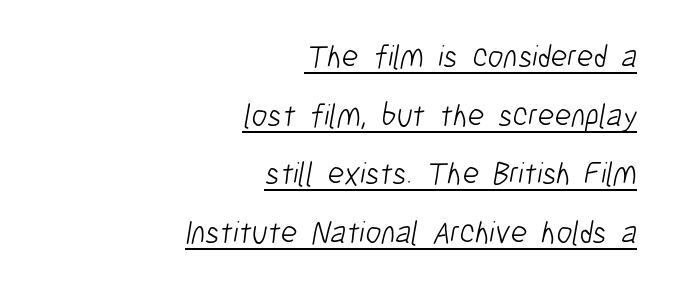
Like a heading marked for emphasis, these lines bear an underscore. The rendering shows plain stroke endings on the letterforms — a sans-serif design. The line texture is even and compact thanks to regular tracking. Character widths vary here, with narrow letters taking less room than wide ones. Stroke mass is kept to a normal reading level or below.
